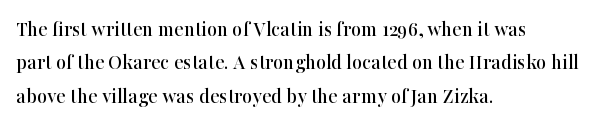
{"italic": "no", "underline": "no", "align": "left", "line_spacing": "normal", "line_spacing_ratio": 1.52, "letter_spacing": "normal", "letter_spacing_em": 0.0, "glyph_px": 22}
